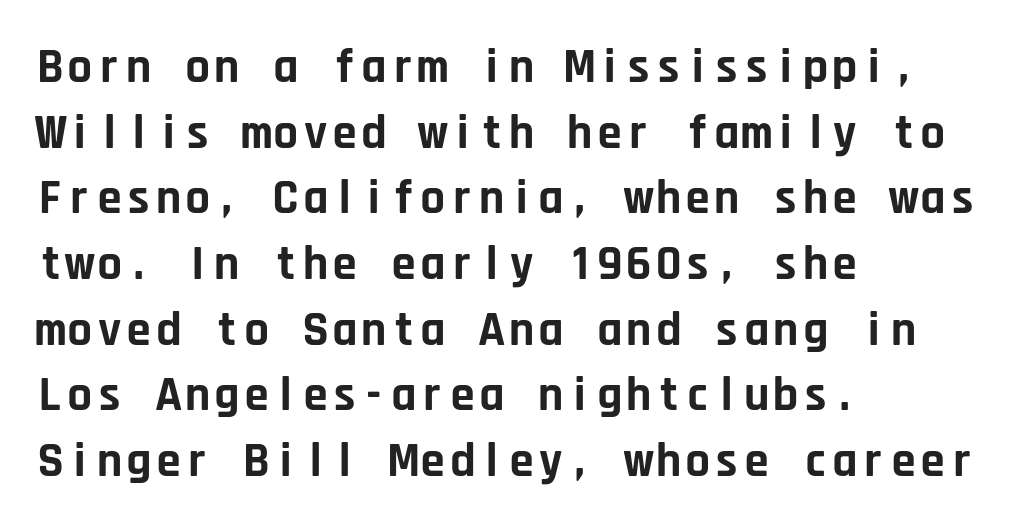
{"serif": "no", "italic": "no", "bold": "yes", "weight": "bold", "width": "normal", "stroke_contrast": "low", "x_height": "large", "monospaced": "yes", "underline": "no", "align": "left", "line_spacing": "normal", "line_spacing_ratio": 1.34, "letter_spacing": "normal", "letter_spacing_em": 0.0, "glyph_px": 49}
